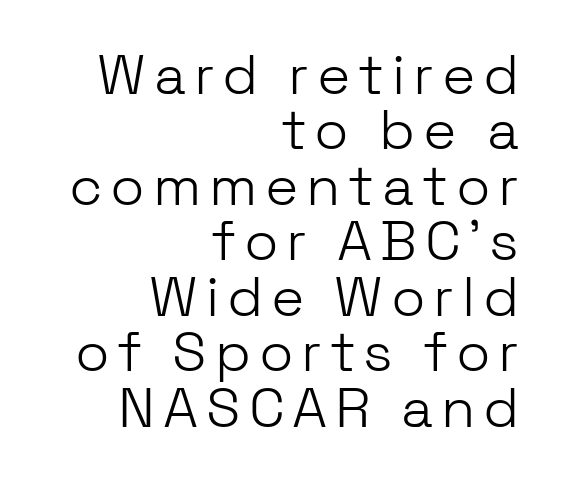
Q: Is the text bold? A: No.
Q: Is the text italic (slanted)? A: No, it is upright.
Q: Is the typeface a serif or a sans-serif typeface? A: Sans-serif.
Q: Is the text underlined? A: No.
Q: How is the paragraph aligned? A: Right-aligned.
Q: Is the spacing between lines tight, normal or loose? A: Tight.
Q: Width (condensed, normal, or wide)? A: Normal.
Q: Stroke contrast? A: Low.
Q: x-height? A: Medium.
Q: Monospaced? A: No.
